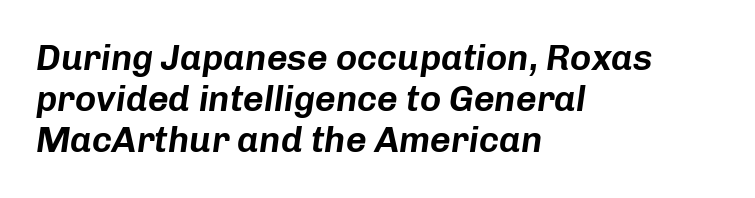
{"italic": "yes", "lean": "right", "slant_degrees": 8, "width": "normal", "stroke_contrast": "low", "x_height": "medium", "monospaced": "no", "underline": "no", "align": "left", "line_spacing": "tight", "line_spacing_ratio": 1.14, "letter_spacing": "normal", "letter_spacing_em": 0.0, "glyph_px": 36}
